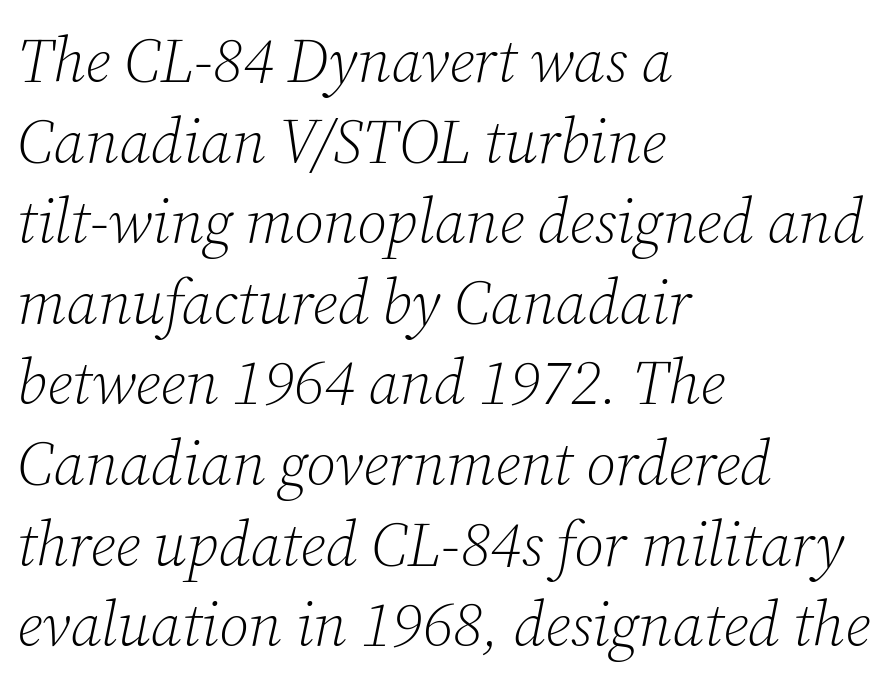
Leftover space on each line is placed entirely after the last word. Character widths vary here, with narrow letters taking less room than wide ones. The lines sit at an ordinary, default distance from one another. Words float on clear page, feet unadorned. Tall strokes in this sample are angled rather than plumb. A typesetter would label this face a serif.
